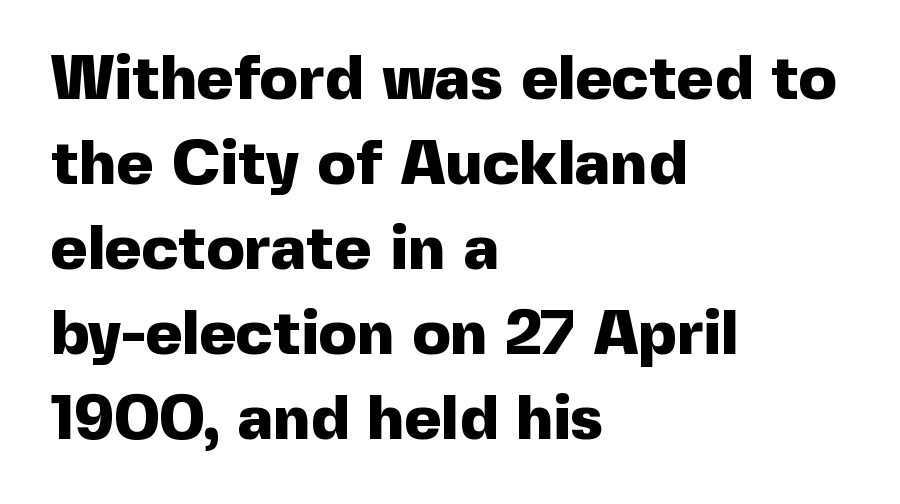
The image shows 63 px heavy sans-serif type, upright; set left-aligned, normal line spacing (1.35x), normal letter spacing, not underlined; a medium x-height.
